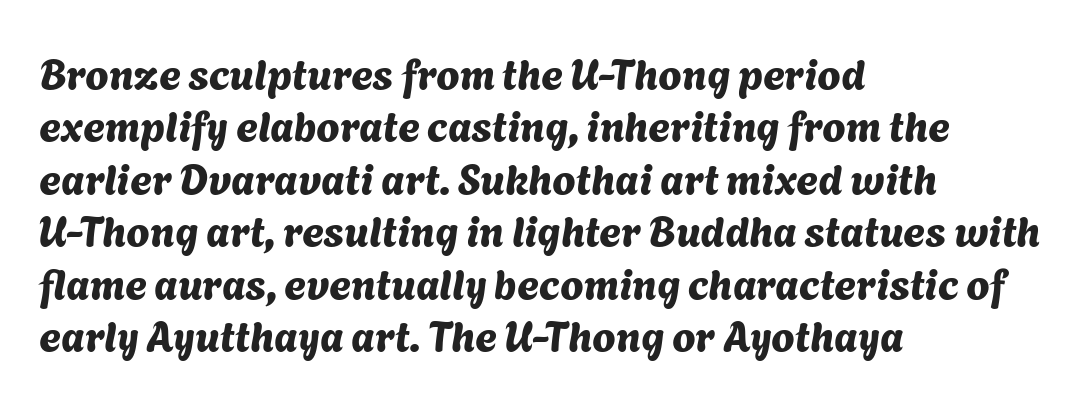
The image shows 42 px sans-serif type; set left-aligned, normal line spacing (1.25x), normal letter spacing, not underlined; medium stroke contrast and a medium x-height.
